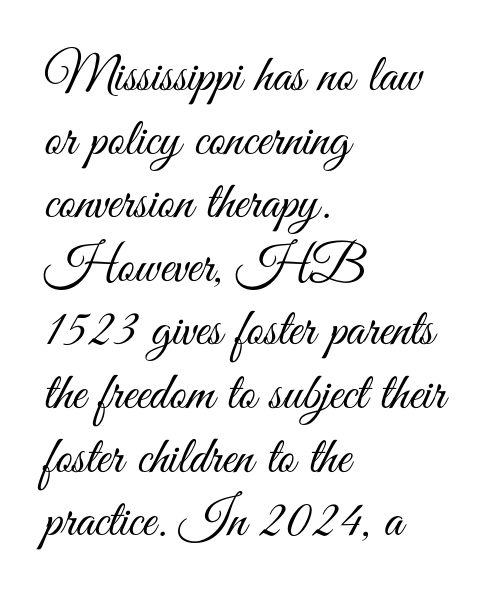
Line beginnings align vertically; line endings do not. The letters sit at their default tracking, neither squeezed nor spread. Compared with a typical body face, this is equally light or lighter still. The strip under each line holds only bare page.
